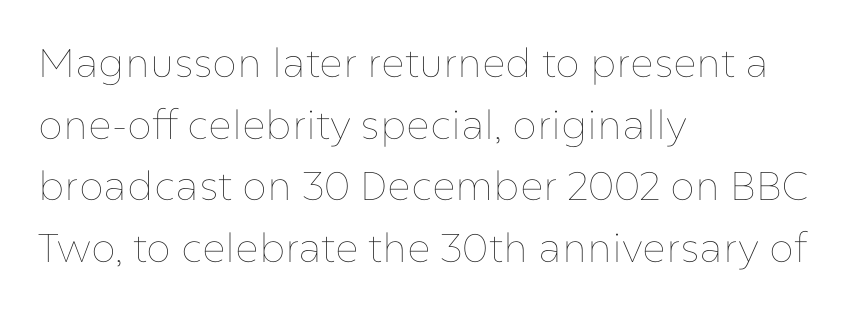
{"italic": "no", "bold": "no", "weight": "thin", "width": "normal", "stroke_contrast": "low", "x_height": "medium", "monospaced": "no", "underline": "no", "align": "left", "line_spacing": "normal", "line_spacing_ratio": 1.54, "letter_spacing": "normal", "letter_spacing_em": 0.0, "glyph_px": 40}
